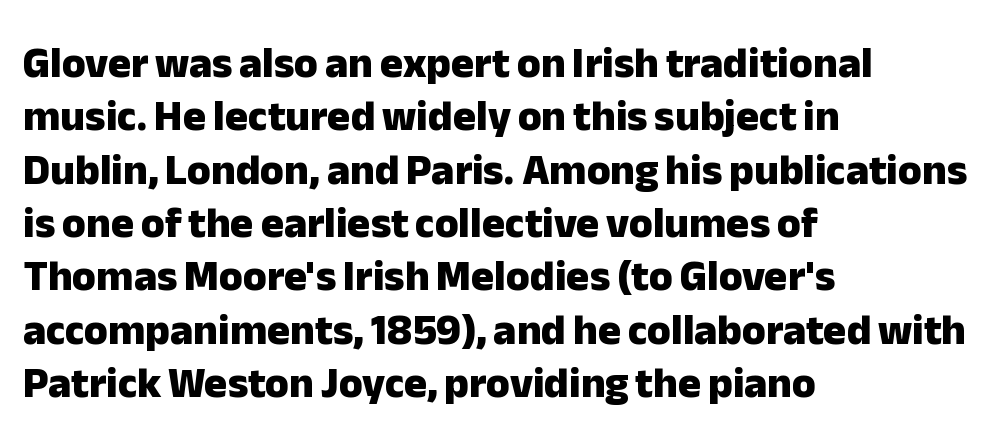
The rendering uses natural spacing where letterforms have individual widths. A dark, heavy texture on the line: the type is bold. The glyphs in this specimen are sans serif. Observe the ordinary spacing: letters are neighbours, not strangers. The foot of each line stays bare and open. Caption: multi-line text, flush left, ragged right.
